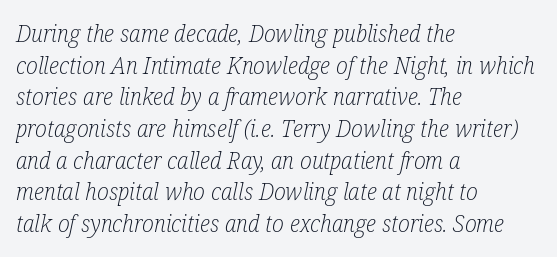
Caption: multi-line text, flush left, ragged right. Does the leading feel generous? No, just average. Here the glyphs are tracked normally, forming tight word shapes. The lettering tilts uniformly, giving the passage an italic look. Words float on clear page, feet unadorned.
